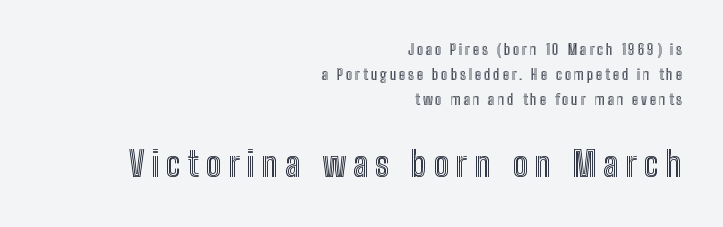
The image shows 34 px condensed type, upright; set right-aligned, line spacing 1.79x, unusually wide letter spacing (+0.21 em), not underlined; the second (bottom) block is 2.43x larger; a medium x-height.
